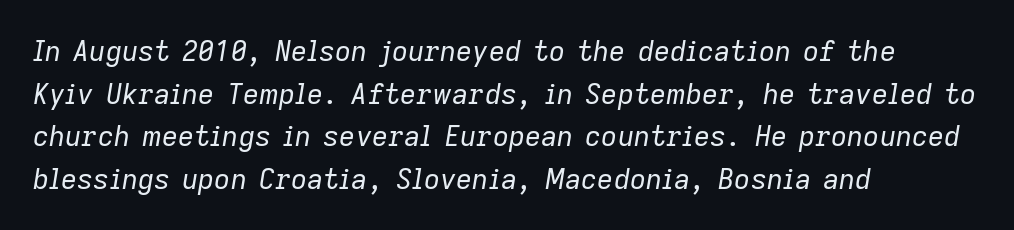
{"italic": "yes", "lean": "right", "slant_degrees": 9, "bold": "no", "weight": "regular", "width": "normal", "stroke_contrast": "low", "x_height": "medium", "monospaced": "no", "underline": "no", "align": "left", "line_spacing": "normal", "line_spacing_ratio": 1.52, "letter_spacing": "normal", "letter_spacing_em": 0.0, "glyph_px": 28}
